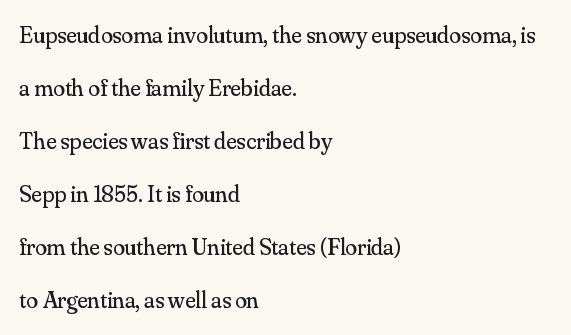
{"italic": "no", "bold": "no", "underline": "no", "align": "left", "line_spacing": "loose", "line_spacing_ratio": 2.21, "letter_spacing": "normal", "letter_spacing_em": 0.0, "glyph_px": 24}
